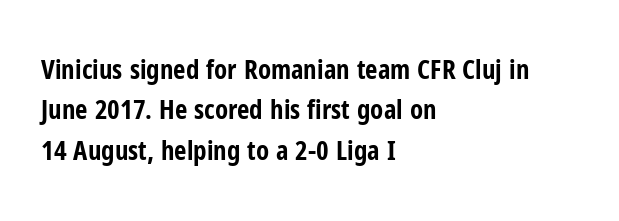
{"italic": "no", "bold": "yes", "underline": "no", "align": "left", "line_spacing": "normal", "line_spacing_ratio": 1.5, "letter_spacing": "normal", "letter_spacing_em": 0.0, "glyph_px": 27}
